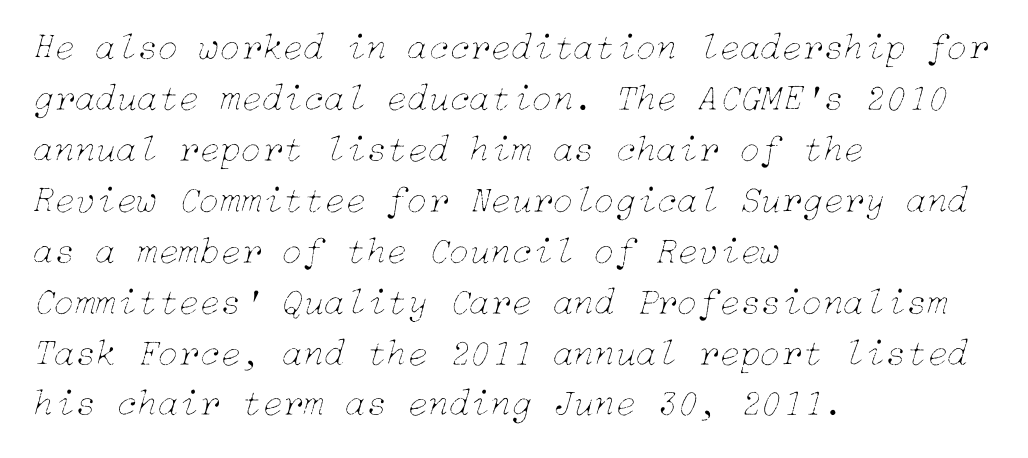
Q: Is the text bold? A: No.
Q: Is the text italic (slanted)? A: Yes, it leans right by about 15 degrees.
Q: Is the text underlined? A: No.
Q: How is the paragraph aligned? A: Left-aligned.
Q: Is the spacing between letters normal or unusually wide? A: Normal.
Q: Is the spacing between lines tight, normal or loose? A: Normal.
Q: Width (condensed, normal, or wide)? A: Normal.
Q: Stroke contrast? A: Low.
Q: x-height? A: Medium.
